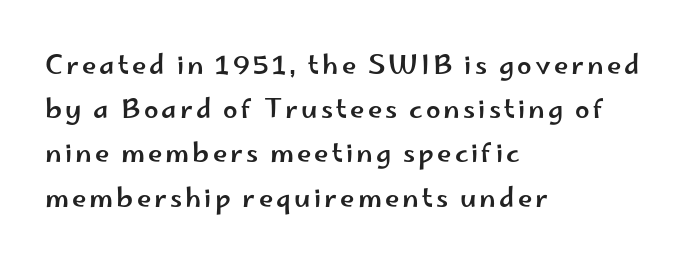
The image shows 26 px text type, upright; set left-aligned, normal line spacing (1.7x), not underlined.
